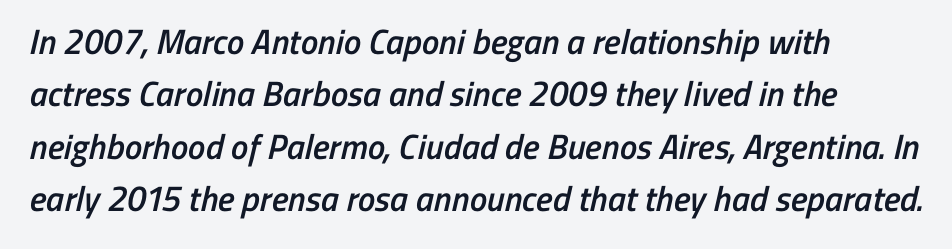
To sum up the face: it is a sans, with no serifs. Visually the block forms a straight wall on the left and a jagged coastline on the right. Do the characters align in a grid? No, the font is proportional. This sample uses plain, unmodified letter spacing. Leading: standard. Nobody drew a line under any word here.
